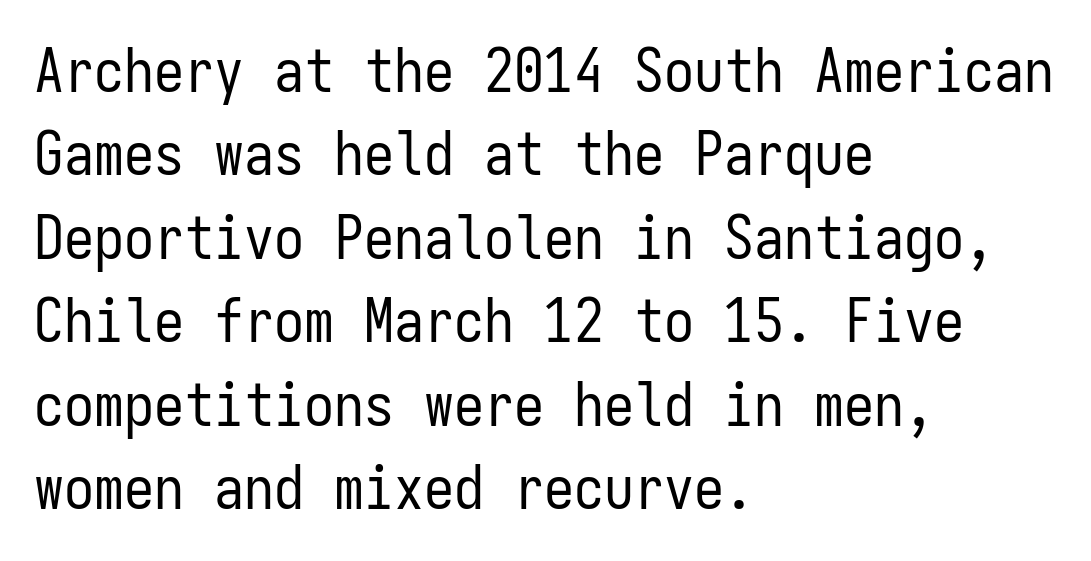
Q: Is the text bold? A: No.
Q: Is the text italic (slanted)? A: No, it is upright.
Q: Is the typeface a serif or a sans-serif typeface? A: Sans-serif.
Q: Is the text underlined? A: No.
Q: How is the paragraph aligned? A: Left-aligned.
Q: Is the spacing between letters normal or unusually wide? A: Normal.
Q: Is the spacing between lines tight, normal or loose? A: Normal.
Q: Width (condensed, normal, or wide)? A: Condensed.
Q: Stroke contrast? A: Low.
Q: x-height? A: Medium.
Q: Monospaced? A: Yes.
